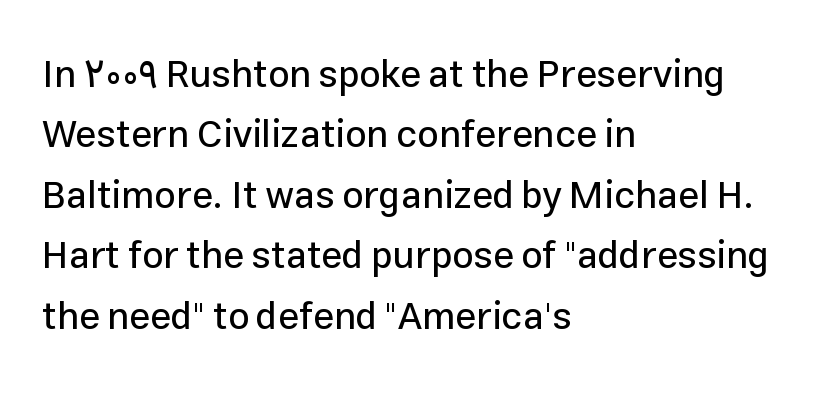
The image shows 38 px sans-serif type, upright; set left-aligned, normal line spacing (1.59x), normal letter spacing, not underlined; low stroke contrast and a medium x-height.
